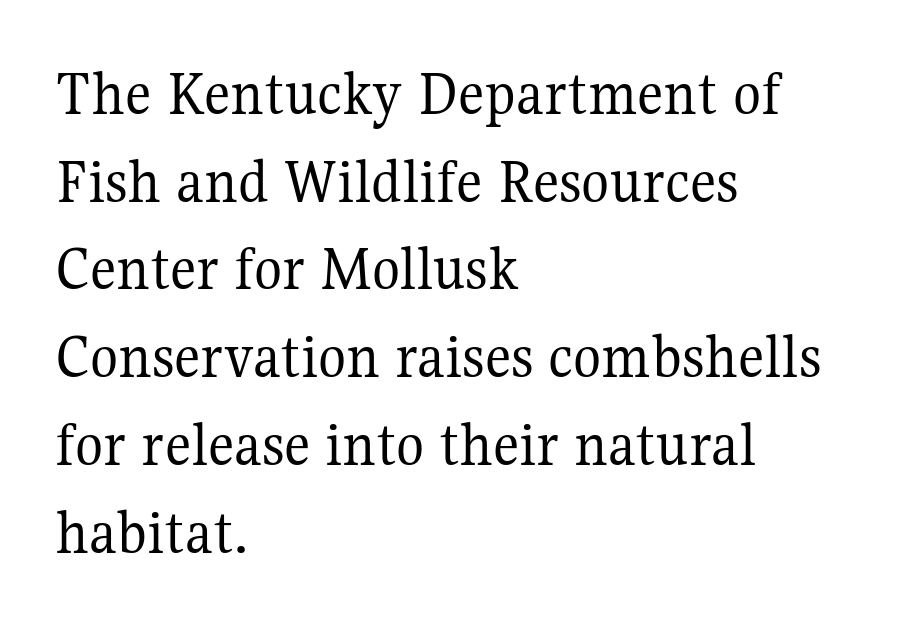
Q: Is the text bold? A: No.
Q: Is the text italic (slanted)? A: No, it is upright.
Q: Is the typeface a serif or a sans-serif typeface? A: Serif.
Q: Is the text underlined? A: No.
Q: How is the paragraph aligned? A: Left-aligned.
Q: Is the spacing between letters normal or unusually wide? A: Normal.
Q: Is the spacing between lines tight, normal or loose? A: Normal.
Q: Width (condensed, normal, or wide)? A: Normal.
Q: Stroke contrast? A: Medium.
Q: x-height? A: Medium.
Q: Monospaced? A: No.
